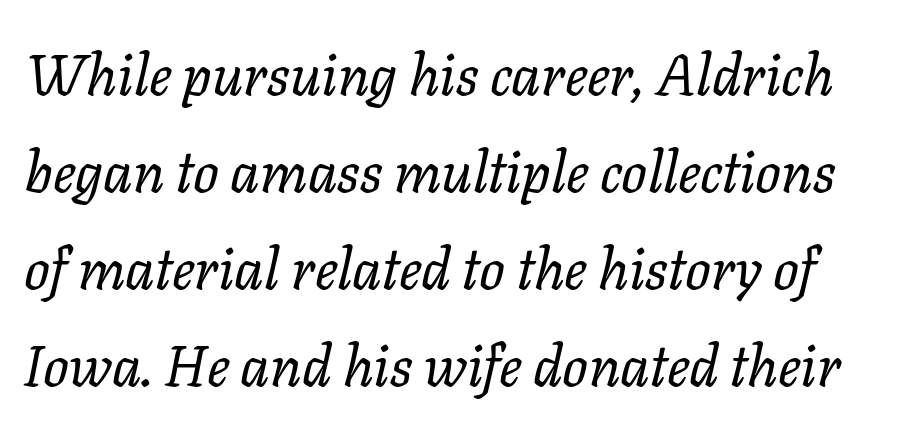
Q: Is the text bold? A: No.
Q: Is the text italic (slanted)? A: Yes, it leans right by about 11 degrees.
Q: Is the text underlined? A: No.
Q: Is the spacing between letters normal or unusually wide? A: Normal.
Q: Is the spacing between lines tight, normal or loose? A: Normal.
Q: Width (condensed, normal, or wide)? A: Normal.
Q: Stroke contrast? A: Low.
Q: x-height? A: Medium.
Q: Monospaced? A: No.
